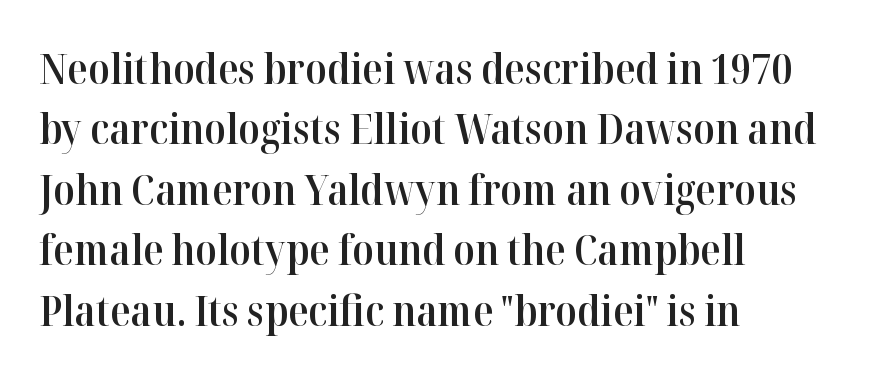
Serifs: yes, visible at the terminals of the letterforms. How heavy is the stroke? Medium-heavy — a semibold, shy of bold. The rendering uses a moderate line-height, typical for paragraphs. The area under the type is left untouched. Caption: standard tracking, unaltered. The lettering stays uniformly vertical, giving the passage a roman look.
